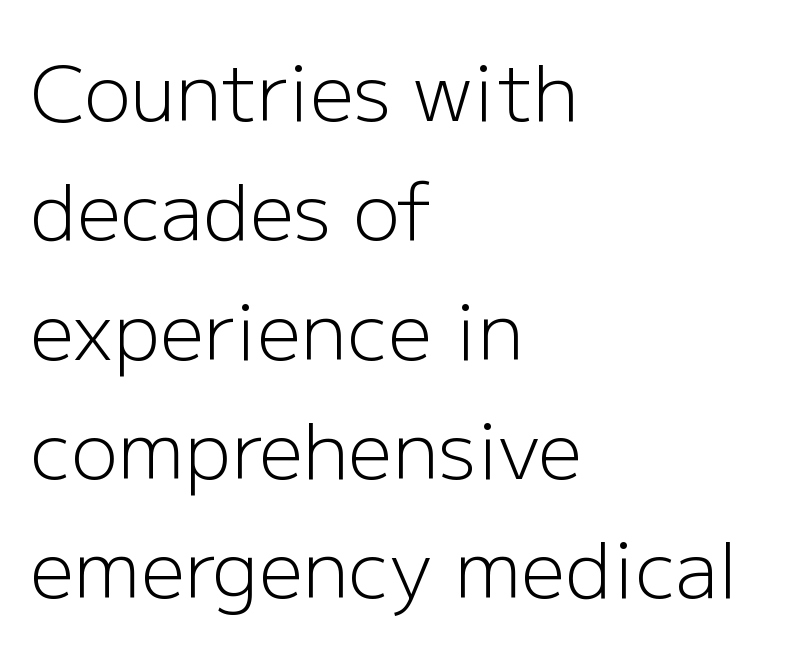
The image shows 78 px light sans-serif type, upright; set left-aligned, normal line spacing (1.53x), normal letter spacing, not underlined; low stroke contrast and a medium x-height.
